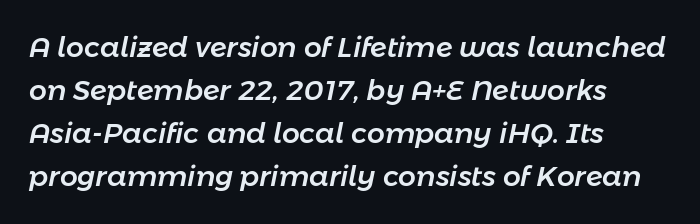
Q: Is the text italic (slanted)? A: Yes, it leans right by about 11 degrees.
Q: Is the text underlined? A: No.
Q: How is the paragraph aligned? A: Left-aligned.
Q: Is the spacing between letters normal or unusually wide? A: Normal.
Q: Is the spacing between lines tight, normal or loose? A: Normal.
Q: Width (condensed, normal, or wide)? A: Normal.
Q: Stroke contrast? A: Low.
Q: x-height? A: Medium.
Q: Monospaced? A: No.
